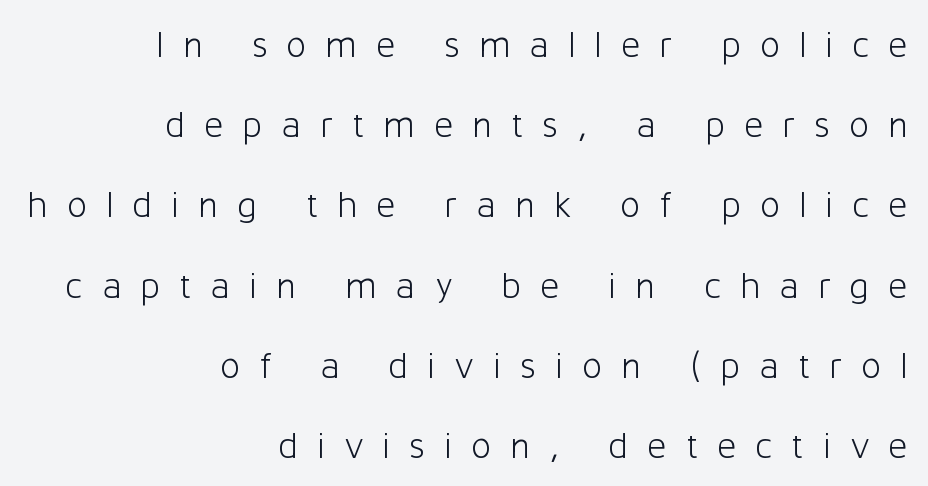
{"serif": "no", "italic": "no", "bold": "no", "weight": "light", "width": "normal", "stroke_contrast": "low", "x_height": "medium", "monospaced": "no", "underline": "no", "align": "right", "line_spacing": "loose", "line_spacing_ratio": 2.11, "letter_spacing": "wide", "letter_spacing_em": 0.49, "glyph_px": 38}
